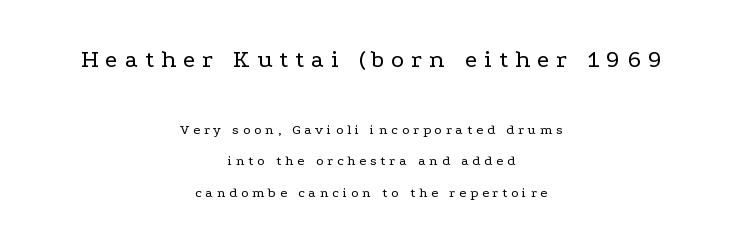
Q: Is the text bold? A: No.
Q: Is the text italic (slanted)? A: No, it is upright.
Q: Is the text underlined? A: No.
Q: How is the paragraph aligned? A: Centered.
Q: Is the spacing between letters normal or unusually wide? A: Unusually wide.
Q: Is the spacing between lines tight, normal or loose? A: Loose.
Q: Which block of text is set in a larger size, the first (top) or the second (bottom)? A: The first (top) one.
